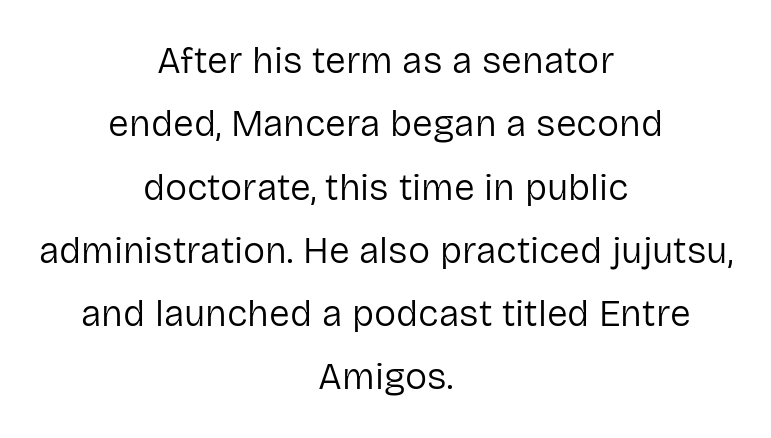
The image shows 37 px regular-weight sans-serif type, upright; set centered, line spacing 1.71x, normal letter spacing, not underlined; low stroke contrast and a medium x-height.
